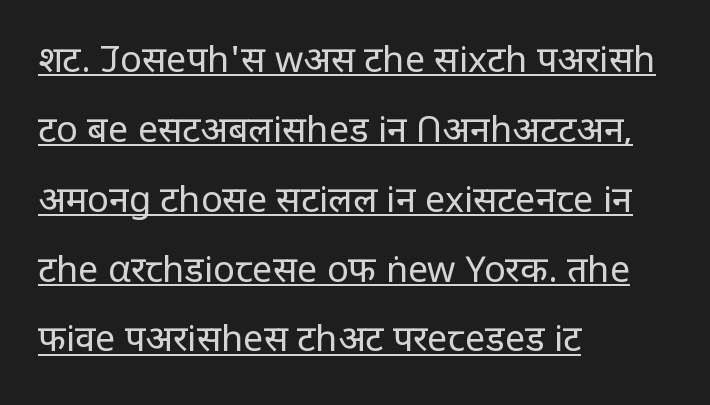
Q: Is the text bold? A: No.
Q: Is the text italic (slanted)? A: No, it is upright.
Q: Is the typeface a serif or a sans-serif typeface? A: Sans-serif.
Q: Is the text underlined? A: Yes.
Q: How is the paragraph aligned? A: Left-aligned.
Q: Is the spacing between letters normal or unusually wide? A: Normal.
Q: Is the spacing between lines tight, normal or loose? A: Loose.
Q: Width (condensed, normal, or wide)? A: Normal.
Q: Stroke contrast? A: Low.
Q: x-height? A: Large.
Q: Monospaced? A: No.
